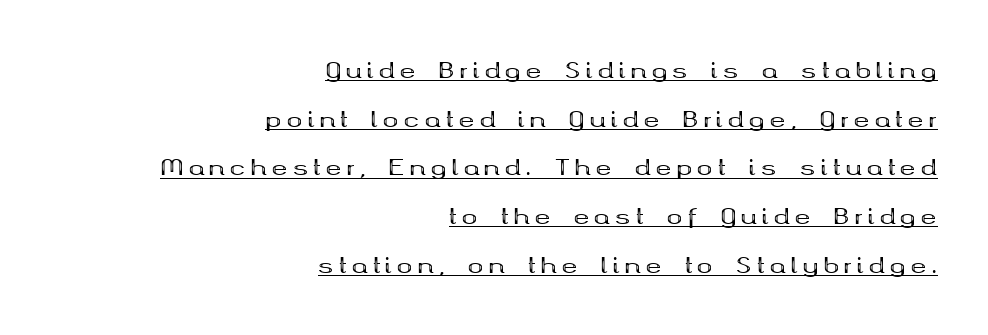
Q: Is the text bold? A: Yes.
Q: Is the text italic (slanted)? A: No, it is upright.
Q: Is the text underlined? A: Yes.
Q: How is the paragraph aligned? A: Right-aligned.
Q: Is the spacing between letters normal or unusually wide? A: Unusually wide.
Q: Is the spacing between lines tight, normal or loose? A: Loose.
